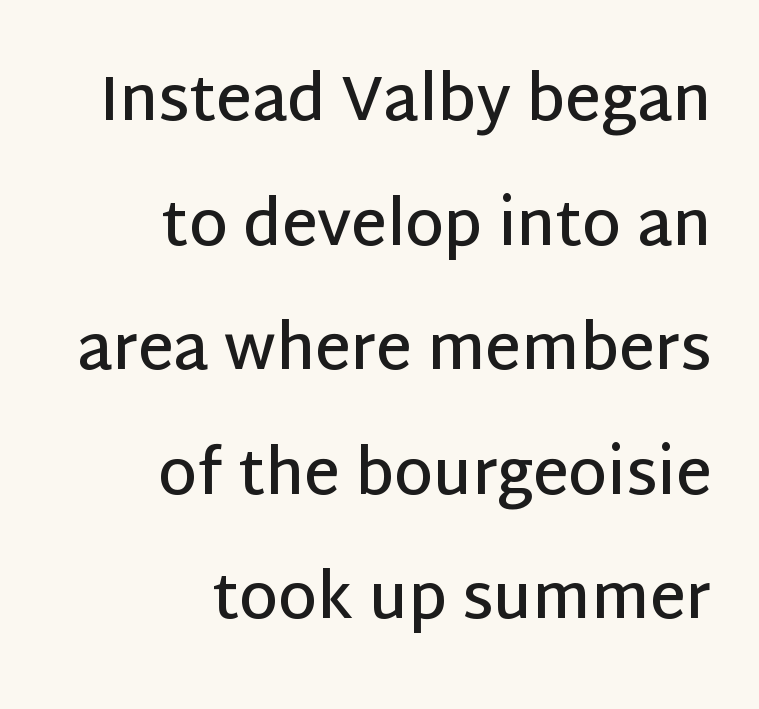
Q: Is the text bold? A: Semi-bold.
Q: Is the text italic (slanted)? A: No, it is upright.
Q: Is the typeface a serif or a sans-serif typeface? A: Sans-serif.
Q: Is the text underlined? A: No.
Q: How is the paragraph aligned? A: Right-aligned.
Q: Is the spacing between letters normal or unusually wide? A: Normal.
Q: Is the spacing between lines tight, normal or loose? A: Loose.
Q: Width (condensed, normal, or wide)? A: Normal.
Q: Stroke contrast? A: Low.
Q: x-height? A: Large.
Q: Monospaced? A: No.
